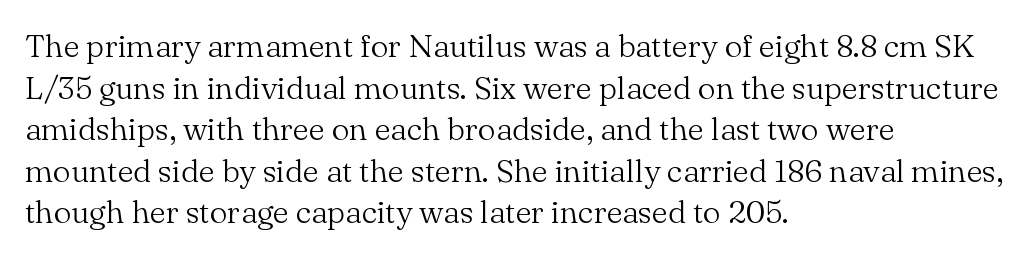
The image shows 32 px light serif type, upright; set left-aligned, normal line spacing (1.3x), normal letter spacing, not underlined; medium stroke contrast and a small x-height.
